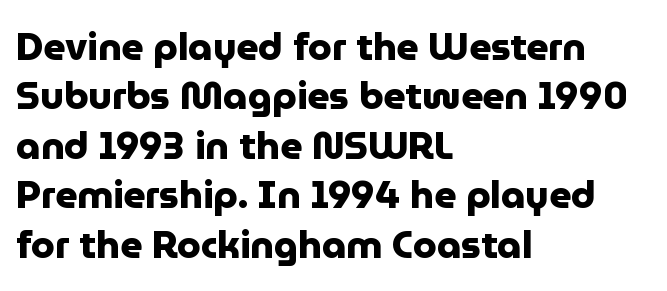
The image shows 38 px heavy sans-serif type, upright; set left-aligned, normal line spacing (1.3x), normal letter spacing, not underlined; low stroke contrast and a medium x-height.
